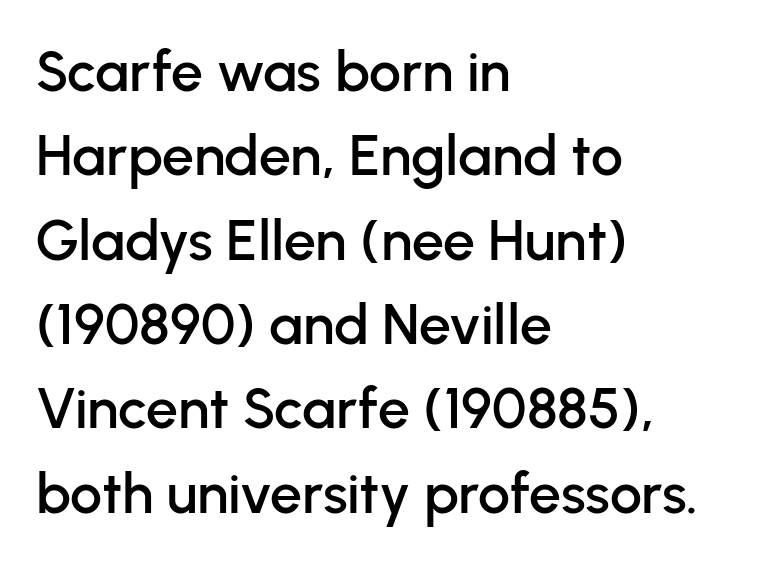
Q: Is the text italic (slanted)? A: No, it is upright.
Q: Is the typeface a serif or a sans-serif typeface? A: Sans-serif.
Q: Is the text underlined? A: No.
Q: How is the paragraph aligned? A: Left-aligned.
Q: Is the spacing between letters normal or unusually wide? A: Normal.
Q: Is the spacing between lines tight, normal or loose? A: Normal.
Q: Width (condensed, normal, or wide)? A: Normal.
Q: Stroke contrast? A: Low.
Q: x-height? A: Medium.
Q: Monospaced? A: No.
